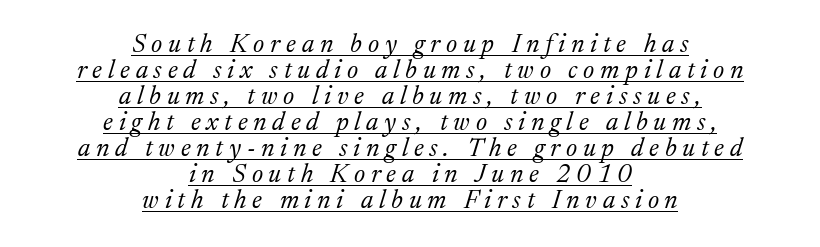
{"italic": "yes", "lean": "right", "slant_degrees": 17, "bold": "no", "underline": "yes", "align": "center", "line_spacing": "tight", "line_spacing_ratio": 1.0, "letter_spacing": "wide", "letter_spacing_em": 0.22, "glyph_px": 26}
